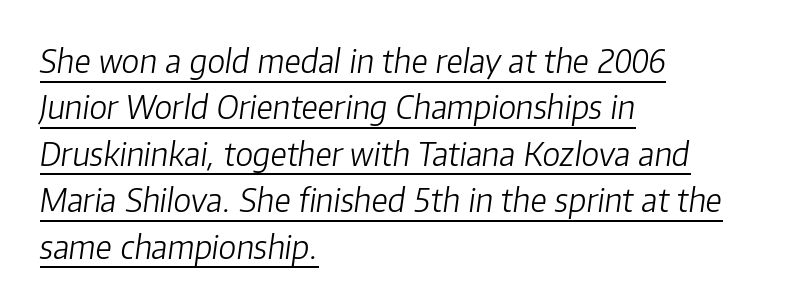
{"italic": "yes", "lean": "right", "slant_degrees": 8, "bold": "no", "weight": "light", "width": "normal", "stroke_contrast": "low", "x_height": "medium", "monospaced": "no", "underline": "yes", "align": "left", "line_spacing": "normal", "line_spacing_ratio": 1.45, "letter_spacing": "normal", "letter_spacing_em": 0.0, "glyph_px": 32}
